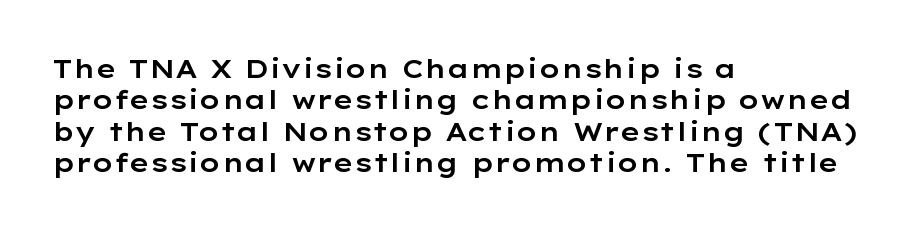
The image shows 26 px text type, upright; set left-aligned, line spacing 1.21x, normal letter spacing, not underlined.
